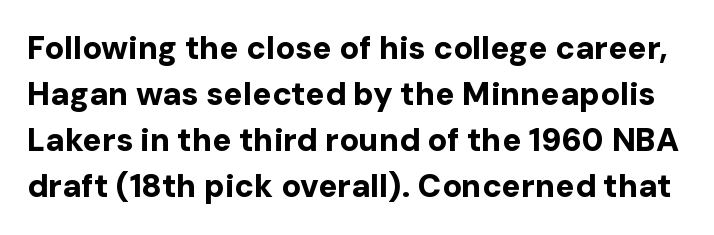
{"serif": "no", "italic": "no", "bold": "yes", "weight": "bold", "width": "normal", "stroke_contrast": "low", "x_height": "medium", "monospaced": "no", "underline": "no", "line_spacing": "normal", "line_spacing_ratio": 1.44, "letter_spacing": "normal", "letter_spacing_em": 0.0, "glyph_px": 32}
